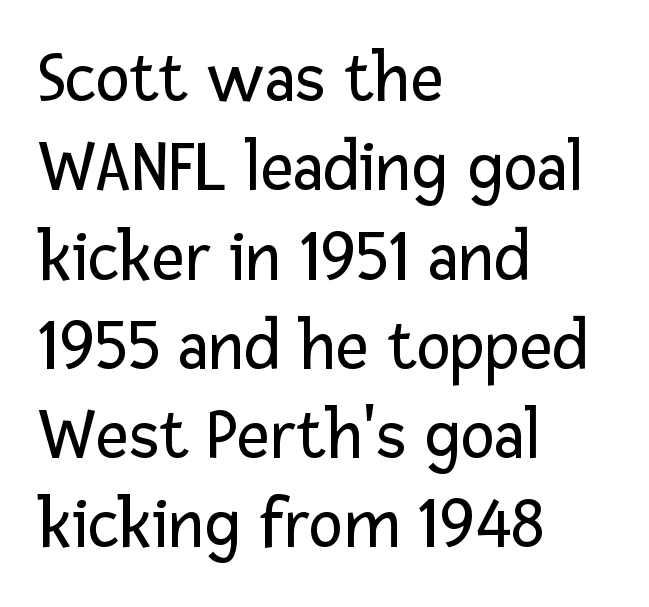
{"serif": "no", "italic": "no", "bold": "no", "weight": "regular", "width": "normal", "stroke_contrast": "low", "x_height": "medium", "monospaced": "no", "underline": "no", "align": "left", "line_spacing_ratio": 1.24, "letter_spacing": "normal", "letter_spacing_em": 0.0, "glyph_px": 72}
